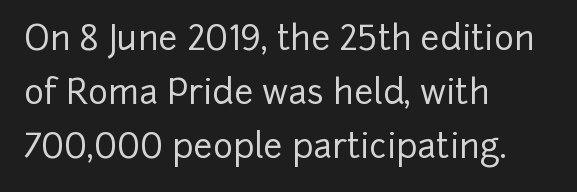
{"serif": "no", "italic": "no", "width": "normal", "stroke_contrast": "low", "x_height": "medium", "monospaced": "no", "underline": "no", "align": "left", "line_spacing": "normal", "line_spacing_ratio": 1.59, "letter_spacing": "normal", "letter_spacing_em": 0.0, "glyph_px": 34}
